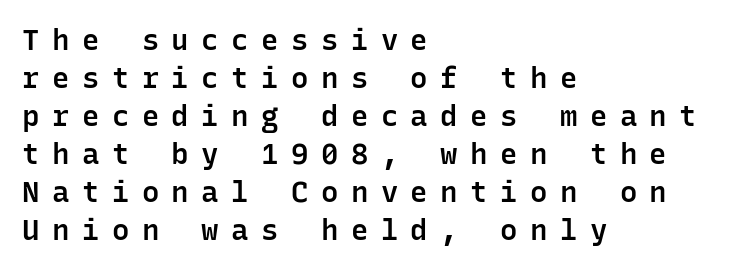
{"serif": "no", "italic": "no", "bold": "semi", "weight": "semibold", "width": "normal", "stroke_contrast": "low", "x_height": "medium", "monospaced": "yes", "underline": "no", "align": "left", "line_spacing": "normal", "line_spacing_ratio": 1.31, "letter_spacing": "wide", "letter_spacing_em": 0.43, "glyph_px": 29}
